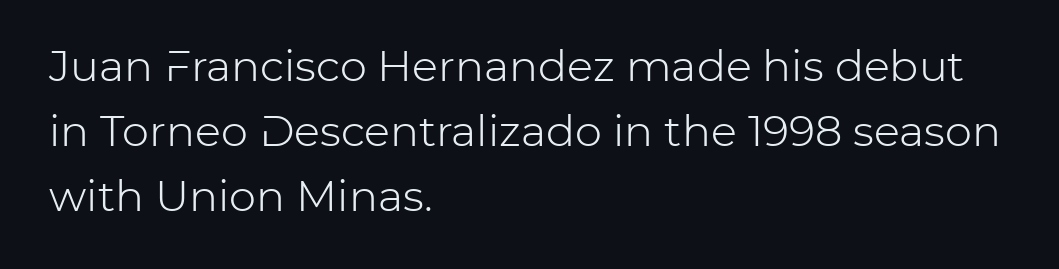
The passage shown has conventional tracking throughout. Here the designer chose a conventional face with non-uniform glyph widths. No heavy texture on the line: the type isn't bold. The lines sit at an ordinary, default distance from one another.
